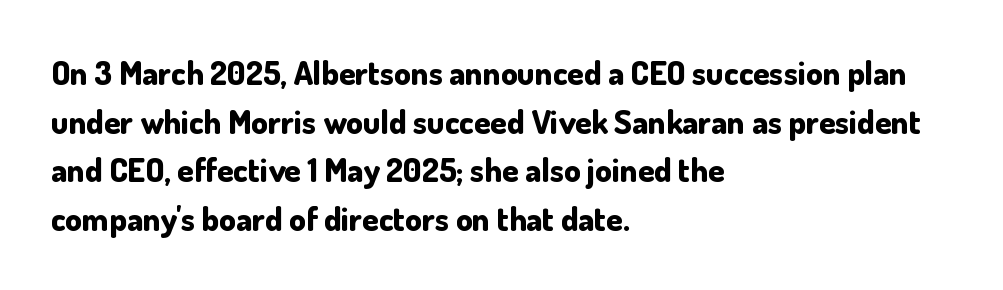
{"serif": "no", "italic": "no", "bold": "yes", "weight": "bold", "width": "normal", "stroke_contrast": "low", "x_height": "small", "monospaced": "no", "underline": "no", "align": "left", "line_spacing": "normal", "line_spacing_ratio": 1.47, "letter_spacing": "normal", "letter_spacing_em": 0.0, "glyph_px": 33}
